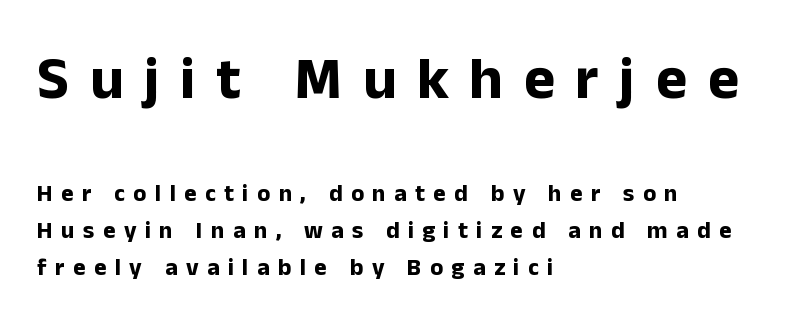
{"serif": "no", "italic": "no", "bold": "yes", "weight": "bold", "width": "normal", "stroke_contrast": "low", "x_height": "medium", "monospaced": "no", "underline": "no", "align": "left", "line_spacing": "normal", "line_spacing_ratio": 1.55, "letter_spacing": "wide", "letter_spacing_em": 0.35, "larger_block": "first", "size_ratio": 2.46, "glyph_px": 59}
